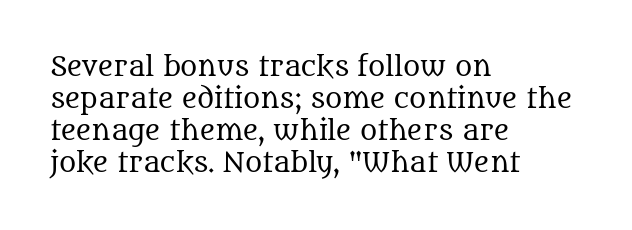
Q: Is the text bold? A: No.
Q: Is the text italic (slanted)? A: No, it is upright.
Q: Is the text underlined? A: No.
Q: How is the paragraph aligned? A: Left-aligned.
Q: Is the spacing between letters normal or unusually wide? A: Normal.
